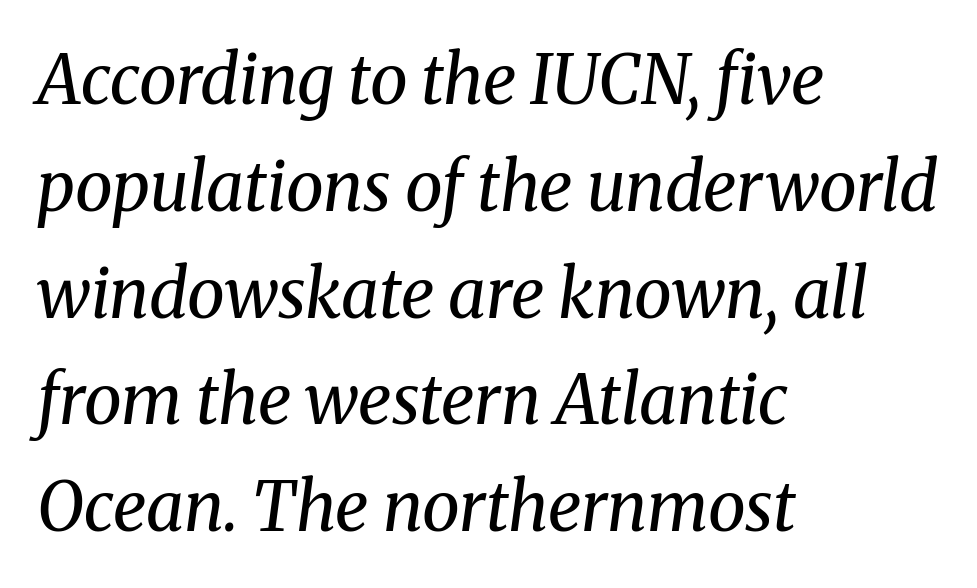
The image shows 68 px regular-weight serif type, italic (leaning right); set left-aligned, normal line spacing (1.57x), normal letter spacing, not underlined; medium stroke contrast and a medium x-height.
